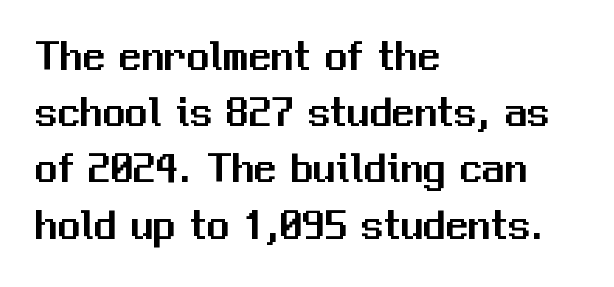
The type is set solid horizontally, with unmodified tracking. Do the letters lean? They stand straight. The face used here is proportionally spaced, like ordinary book or web type. The font family rendered here belongs to the sans-serif group. If you drew a ruler down the left edge, every line would touch it.
